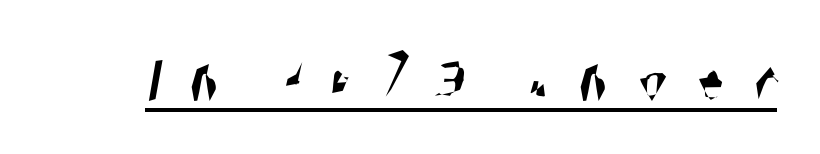
The image shows 65 px condensed sans-serif type; set unusually wide letter spacing (+0.46 em), underlined; high stroke contrast and a large x-height.
